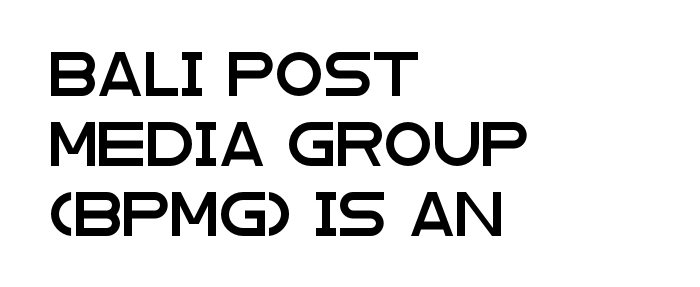
Q: Is the text italic (slanted)? A: No, it is upright.
Q: Is the typeface a serif or a sans-serif typeface? A: Sans-serif.
Q: Is the text underlined? A: No.
Q: How is the paragraph aligned? A: Left-aligned.
Q: Is the spacing between letters normal or unusually wide? A: Normal.
Q: Is the spacing between lines tight, normal or loose? A: Normal.
Q: Width (condensed, normal, or wide)? A: Wide.
Q: Stroke contrast? A: Low.
Q: x-height? A: Large.
Q: Monospaced? A: No.
